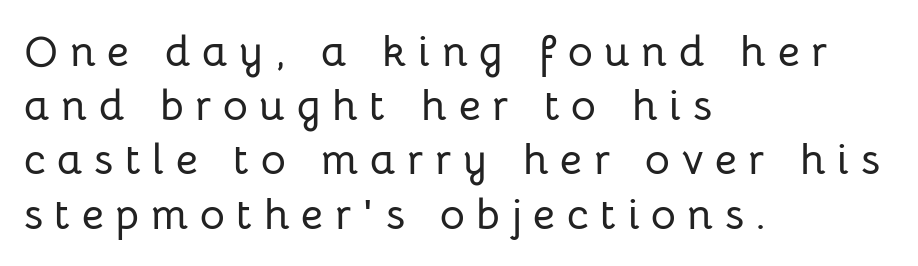
The image shows 43 px sans-serif type, upright; set left-aligned, normal line spacing (1.26x), unusually wide letter spacing (+0.27 em), not underlined; low stroke contrast and a medium x-height.
